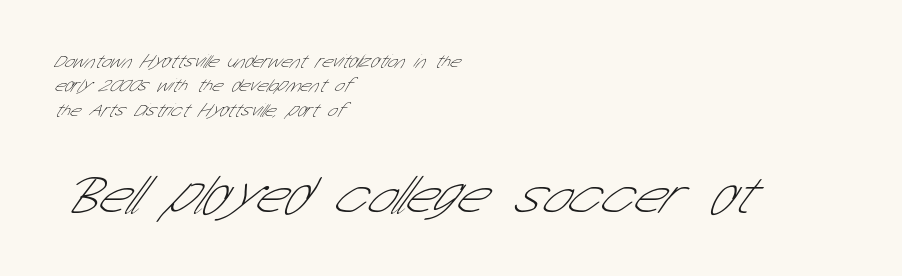
{"serif": "no", "bold": "no", "weight": "thin", "width": "condensed", "stroke_contrast": "low", "x_height": "medium", "monospaced": "no", "underline": "no", "align": "left", "line_spacing": "normal", "line_spacing_ratio": 1.36, "letter_spacing": "normal", "letter_spacing_em": 0.0, "larger_block": "second", "size_ratio": 3.0, "glyph_px": 54}
